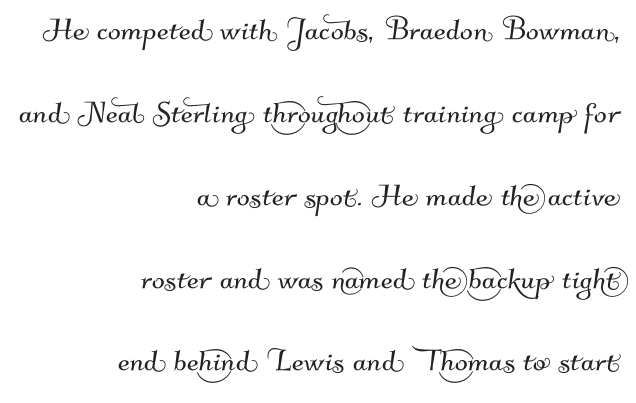
{"serif": "no", "width": "normal", "stroke_contrast": "medium", "x_height": "small", "monospaced": "no", "underline": "no", "align": "right", "line_spacing": "loose", "line_spacing_ratio": 2.18, "letter_spacing": "normal", "letter_spacing_em": 0.0, "glyph_px": 38}
